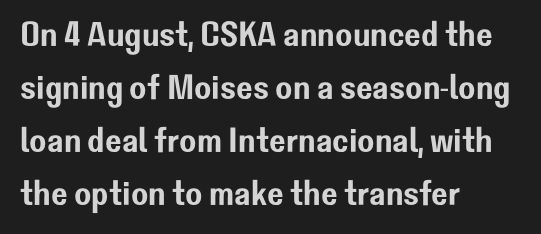
{"serif": "no", "italic": "no", "width": "normal", "stroke_contrast": "low", "x_height": "medium", "monospaced": "no", "underline": "no", "align": "left", "line_spacing": "normal", "line_spacing_ratio": 1.51, "letter_spacing": "normal", "letter_spacing_em": 0.0, "glyph_px": 35}
